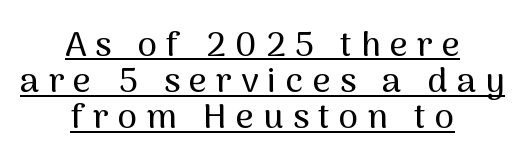
{"serif": "no", "italic": "no", "width": "normal", "stroke_contrast": "medium", "x_height": "medium", "monospaced": "no", "underline": "yes", "align": "center", "line_spacing": "tight", "line_spacing_ratio": 1.03, "letter_spacing": "wide", "letter_spacing_em": 0.26, "glyph_px": 35}
